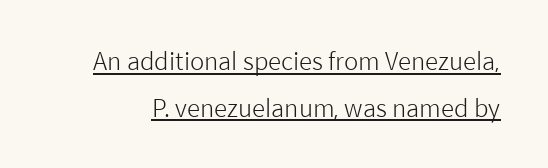
The image shows 24 px text type, upright; set loose line spacing (1.94x), normal letter spacing, underlined.
